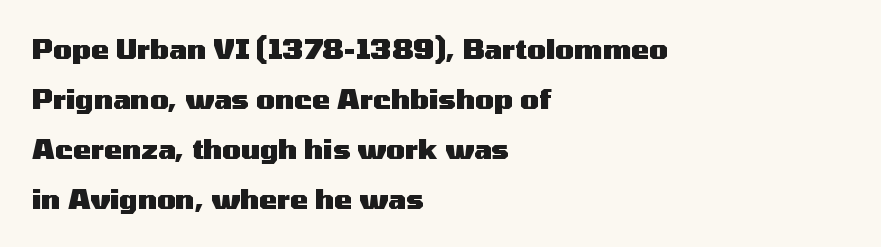
The horizontal fit of the characters is conventional and even. Typographic density is high because the face is bold. Just letters on the line, the space beneath them empty. Notice how the stems are strictly vertical — no italics here. Teacher's note: observe the even left margin — that is flush-left alignment.
